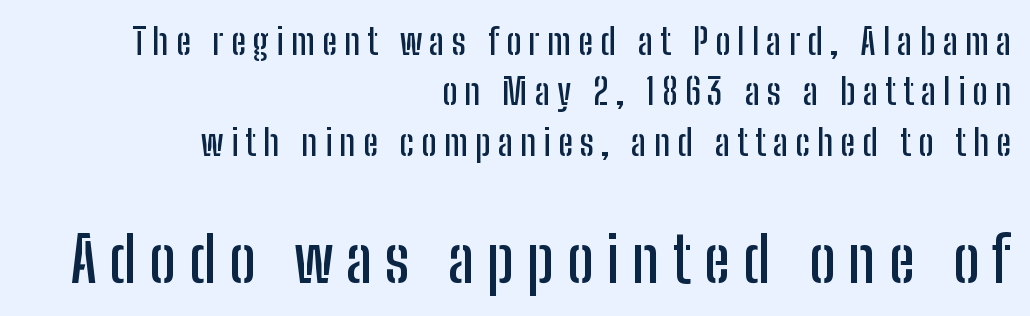
Character widths vary here, with narrow letters taking less room than wide ones. Leading: standard. The space beneath each line is pristine and unruled. The passage is arranged like a letterhead date or caption credit — flush right.
